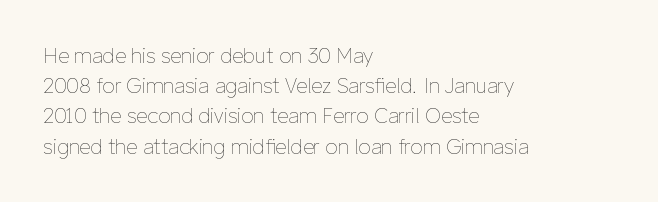
{"italic": "no", "bold": "no", "underline": "no", "align": "left", "line_spacing": "normal", "line_spacing_ratio": 1.51, "letter_spacing": "normal", "letter_spacing_em": 0.0, "glyph_px": 20}
